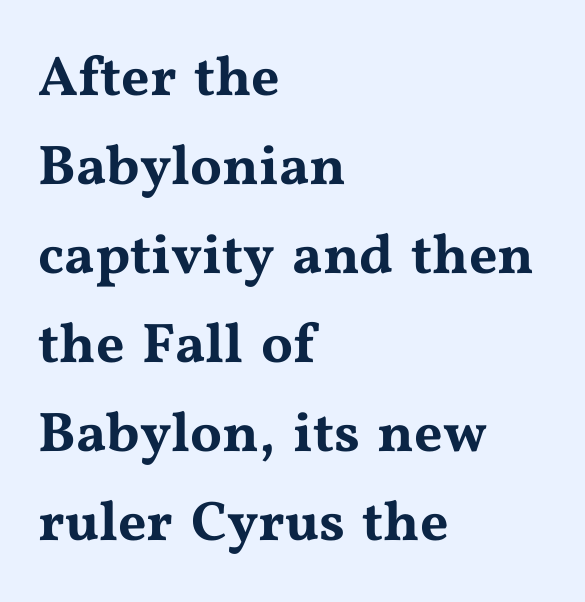
Q: Is the text italic (slanted)? A: No, it is upright.
Q: Is the typeface a serif or a sans-serif typeface? A: Serif.
Q: Is the text underlined? A: No.
Q: How is the paragraph aligned? A: Left-aligned.
Q: Is the spacing between letters normal or unusually wide? A: Normal.
Q: Is the spacing between lines tight, normal or loose? A: Normal.
Q: Width (condensed, normal, or wide)? A: Wide.
Q: Stroke contrast? A: Medium.
Q: x-height? A: Medium.
Q: Monospaced? A: No.
